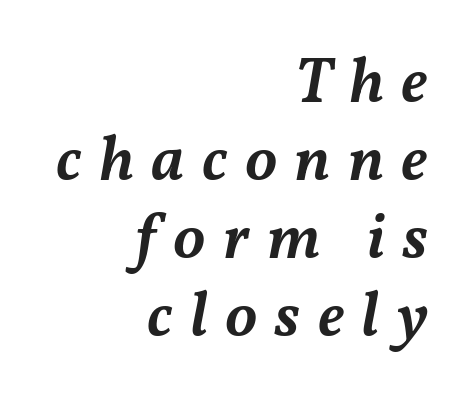
{"italic": "yes", "lean": "right", "slant_degrees": 11, "bold": "semi", "weight": "semibold", "width": "normal", "stroke_contrast": "medium", "x_height": "medium", "monospaced": "no", "underline": "no", "align": "right", "line_spacing_ratio": 1.22, "letter_spacing": "wide", "letter_spacing_em": 0.27, "glyph_px": 64}
